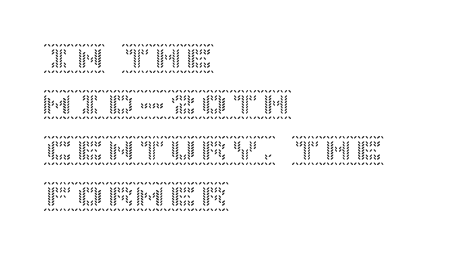
Q: Is the text italic (slanted)? A: No, it is upright.
Q: Is the text underlined? A: No.
Q: How is the paragraph aligned? A: Left-aligned.
Q: Is the spacing between letters normal or unusually wide? A: Normal.
Q: Is the spacing between lines tight, normal or loose? A: Normal.
Q: Width (condensed, normal, or wide)? A: Normal.
Q: x-height? A: Large.
